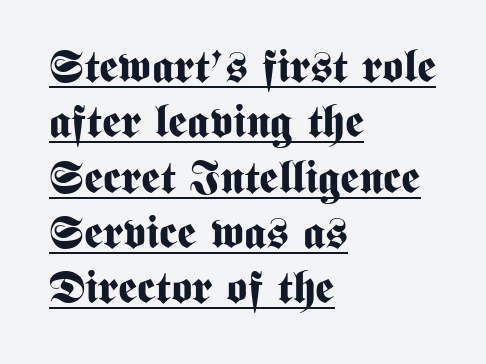
The image shows 45 px bold, condensed sans-serif type, upright; set left-aligned, line spacing 1.23x, normal letter spacing, underlined; medium stroke contrast and a medium x-height.
